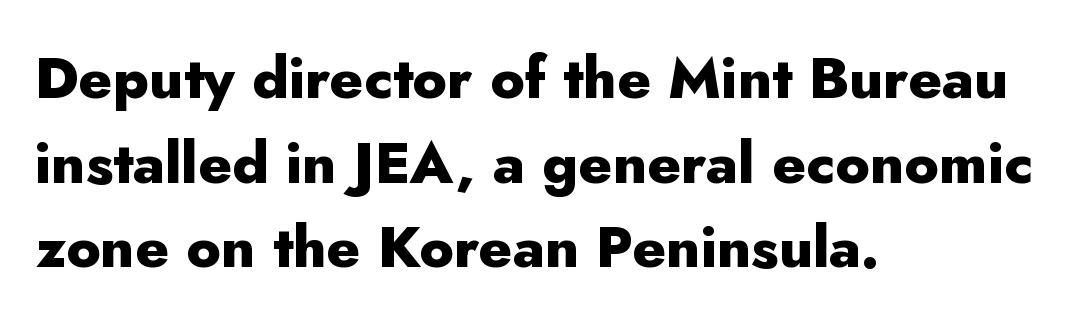
The image shows 58 px heavy sans-serif type, upright; set left-aligned, normal line spacing (1.46x), normal letter spacing, not underlined; low stroke contrast and a small x-height.
